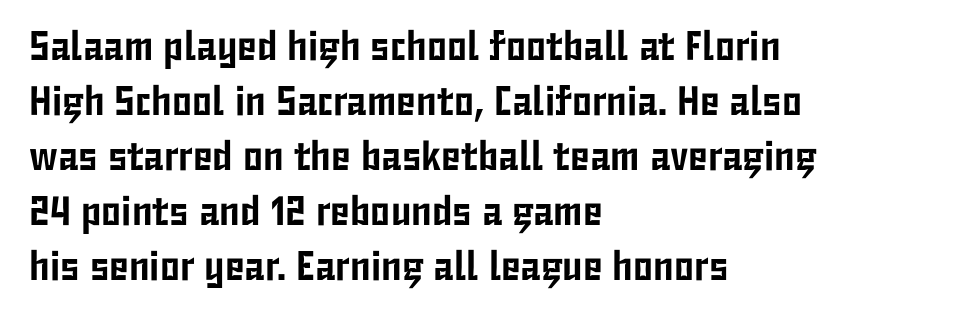
{"serif": "no", "italic": "no", "width": "condensed", "stroke_contrast": "low", "x_height": "medium", "monospaced": "no", "underline": "no", "align": "left", "line_spacing": "normal", "line_spacing_ratio": 1.34, "letter_spacing": "normal", "letter_spacing_em": 0.0, "glyph_px": 41}
